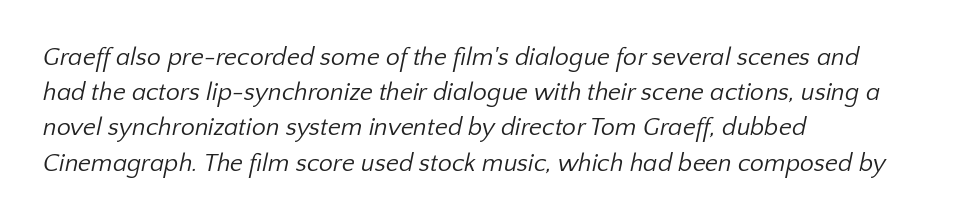
Beneath every word, the page is bare. If you measured baseline to baseline, you'd find a middling distance. Horizontally, the lines are justified to the leading edge only. No extra tracking has been applied to these lines. Ink coverage per letter is moderate at most.
